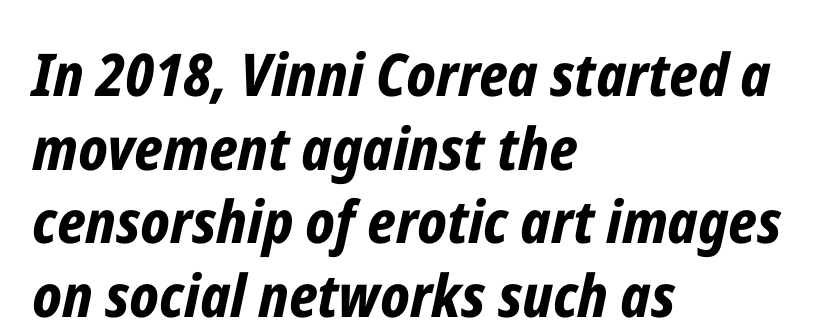
Q: Is the text bold? A: Yes.
Q: Is the text italic (slanted)? A: Yes, it leans right by about 12 degrees.
Q: Is the text underlined? A: No.
Q: How is the paragraph aligned? A: Left-aligned.
Q: Is the spacing between letters normal or unusually wide? A: Normal.
Q: Is the spacing between lines tight, normal or loose? A: Normal.
Q: Width (condensed, normal, or wide)? A: Condensed.
Q: Stroke contrast? A: Low.
Q: x-height? A: Medium.
Q: Monospaced? A: No.
